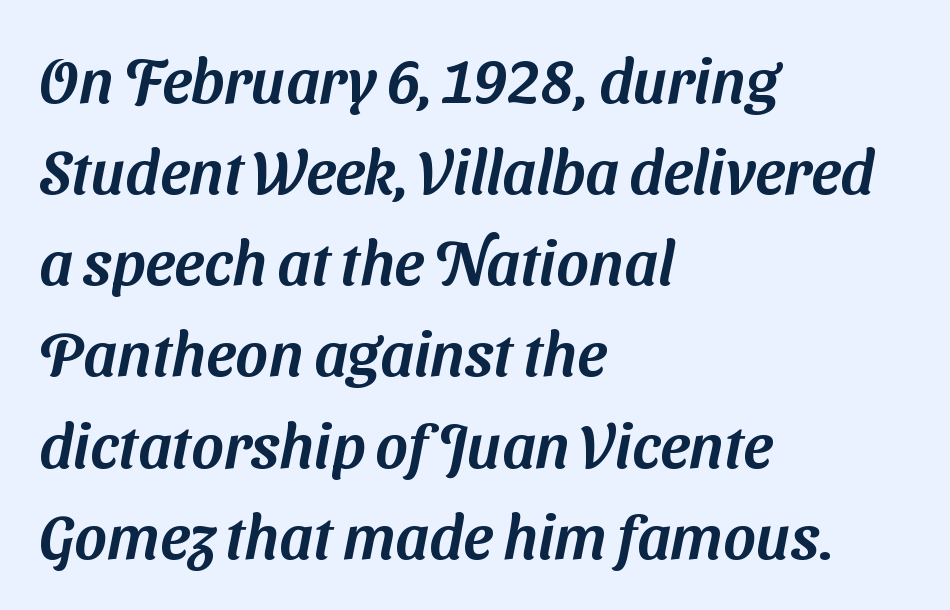
The image shows 62 px sans-serif type; set left-aligned, normal line spacing (1.47x), normal letter spacing, not underlined; medium stroke contrast and a medium x-height.
